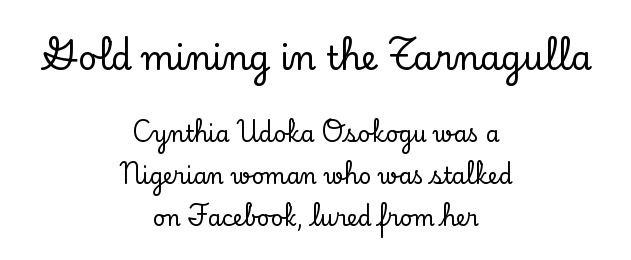
Each line is balanced around a shared central axis. Every stem runs plumb, perpendicular to the baseline. Each letter keeps its own natural width here, so spacing adapts to shape. The horizontal fit of the characters is conventional and even. One glance says open: line gaps are wider than usual.
